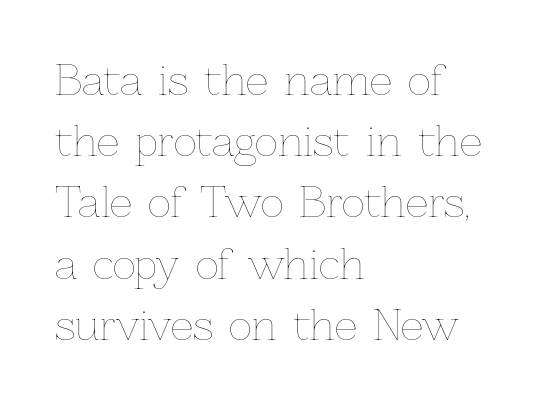
{"italic": "no", "bold": "no", "weight": "thin", "width": "normal", "stroke_contrast": "low", "x_height": "medium", "monospaced": "no", "underline": "no", "align": "left", "line_spacing": "normal", "line_spacing_ratio": 1.53, "letter_spacing": "normal", "letter_spacing_em": 0.0, "glyph_px": 40}
